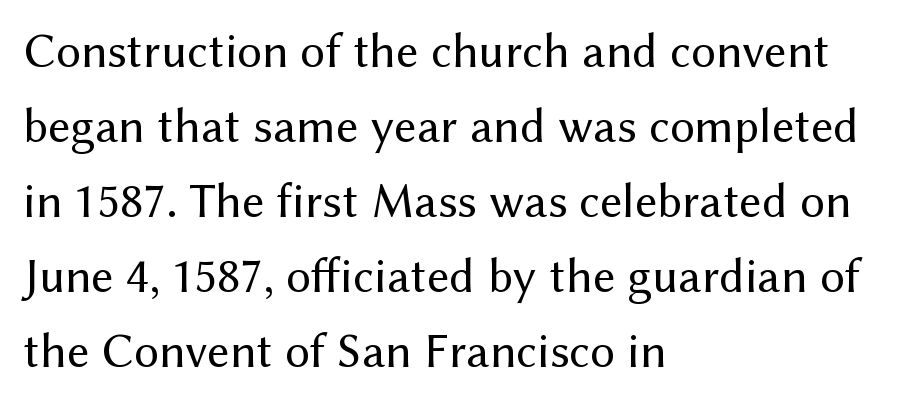
The font family rendered here belongs to the sans-serif group. Horizontally, the lines are justified to the leading edge only. Successive baselines arrive at the customary interval. Rule under the text: the space is simply empty. The letters advance in unequal steps, a hallmark of proportional type. Ascenders rise straight up at ninety degrees.
